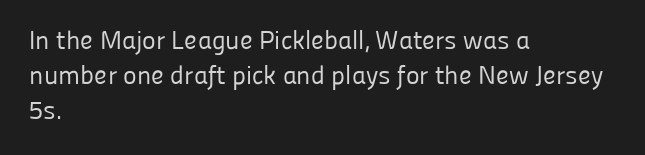
Q: Is the text bold? A: No.
Q: Is the text italic (slanted)? A: No, it is upright.
Q: Is the text underlined? A: No.
Q: How is the paragraph aligned? A: Left-aligned.
Q: Is the spacing between letters normal or unusually wide? A: Normal.
Q: Is the spacing between lines tight, normal or loose? A: Normal.
